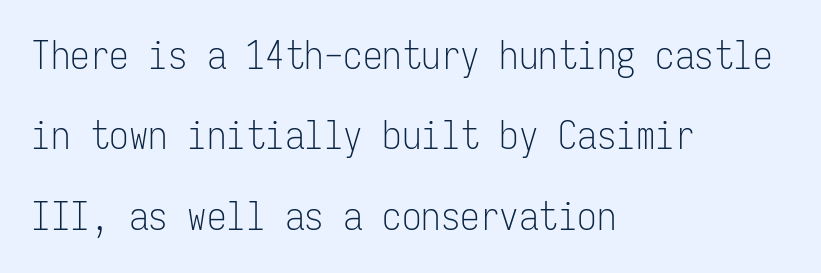
{"serif": "no", "italic": "no", "bold": "no", "weight": "light", "width": "condensed", "stroke_contrast": "low", "x_height": "medium", "monospaced": "yes", "underline": "no", "align": "left", "line_spacing": "loose", "line_spacing_ratio": 2.06, "letter_spacing": "normal", "letter_spacing_em": 0.0, "glyph_px": 39}
